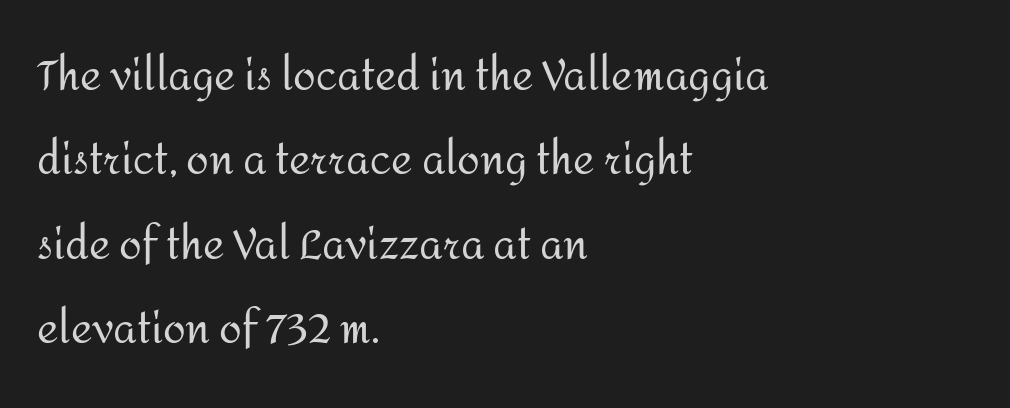
The image shows 41 px regular-weight sans-serif type, upright; set left-aligned, loose line spacing (2.06x), normal letter spacing, not underlined; medium stroke contrast and a medium x-height.
